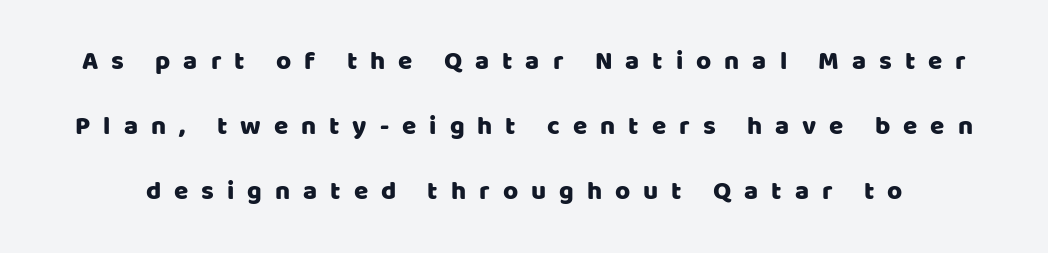
Does extra space separate the letters? Yes, quite a lot of it. When letters stand straight like this, we call the style roman or upright. The glyphs are unaccompanied by any horizontal stroke below them. Interline gaps are noticeably wide in this sample.
